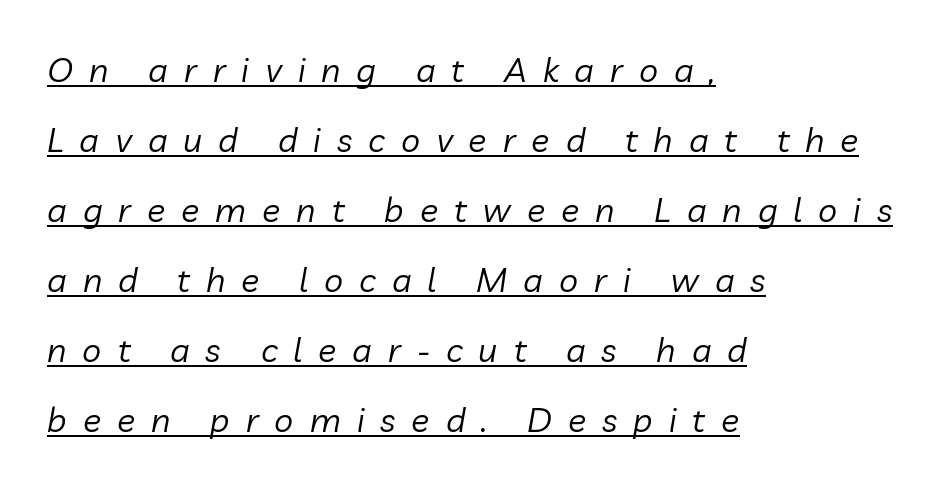
{"italic": "yes", "lean": "right", "slant_degrees": 10, "bold": "no", "weight": "regular", "width": "normal", "stroke_contrast": "low", "x_height": "medium", "monospaced": "no", "underline": "yes", "align": "left", "line_spacing": "loose", "line_spacing_ratio": 2.06, "letter_spacing": "wide", "letter_spacing_em": 0.47, "glyph_px": 34}
